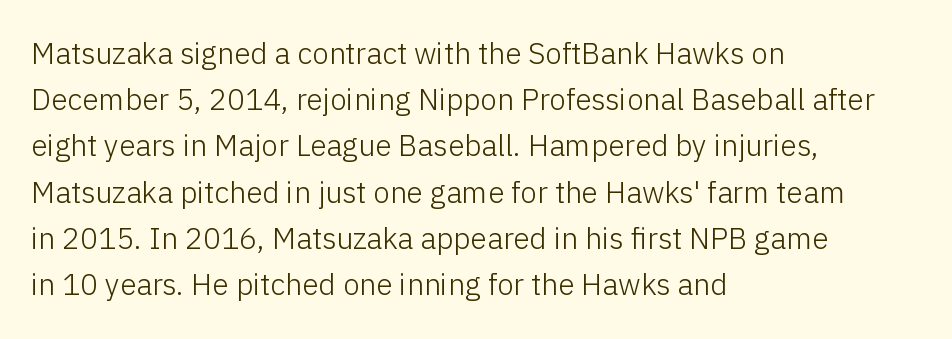
Reading down the block, your eye returns to a fixed left position each line. Examine the stroke ends and you'll find no serifs. The weight tops out at a normal text grade. Regular leading. Standard letterfit; no display-style spreading of the glyphs. Nobody drew a line under any word here.
